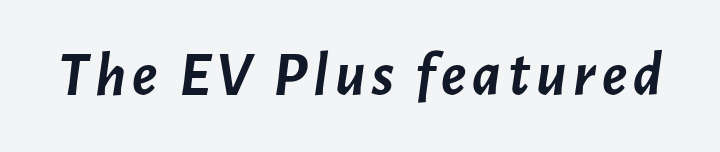
Q: Is the text bold? A: Yes.
Q: Is the text italic (slanted)? A: Yes, it leans right by about 7 degrees.
Q: Is the text underlined? A: No.
Q: Width (condensed, normal, or wide)? A: Normal.
Q: Stroke contrast? A: Low.
Q: x-height? A: Medium.
Q: Monospaced? A: No.
